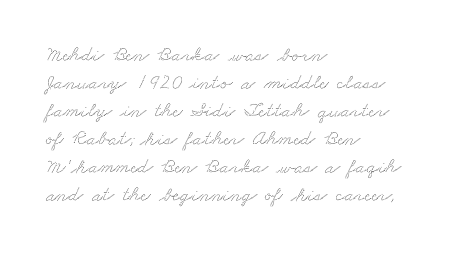
{"underline": "no", "align": "left", "line_spacing": "normal", "line_spacing_ratio": 1.33, "letter_spacing": "normal", "letter_spacing_em": 0.0, "glyph_px": 21}
